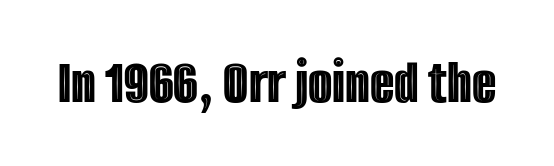
{"italic": "no", "width": "condensed", "x_height": "large", "monospaced": "no", "underline": "no", "letter_spacing": "normal", "letter_spacing_em": 0.0, "glyph_px": 63}
